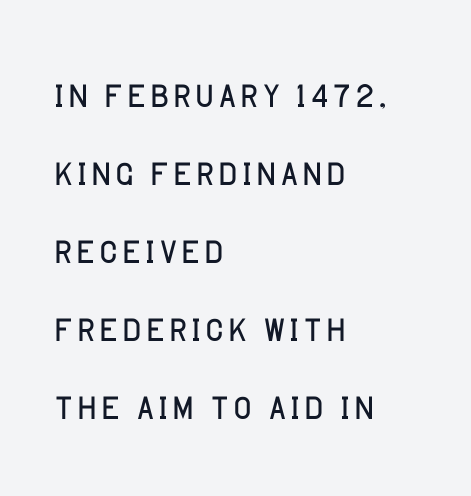
Q: Is the text bold? A: No.
Q: Is the text italic (slanted)? A: No, it is upright.
Q: Is the typeface a serif or a sans-serif typeface? A: Sans-serif.
Q: Is the text underlined? A: No.
Q: How is the paragraph aligned? A: Left-aligned.
Q: Is the spacing between letters normal or unusually wide? A: Normal.
Q: Is the spacing between lines tight, normal or loose? A: Normal.
Q: Width (condensed, normal, or wide)? A: Normal.
Q: Stroke contrast? A: Low.
Q: x-height? A: Large.
Q: Monospaced? A: No.
